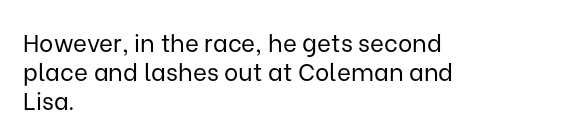
Horizontal alignment here is leftward, the default for most running prose. Is the stroke heavy? The answer is a plain regular-or-lighter. Posture: upright roman. The baseline area is clear. Between one letter and the next there's only the usual sliver of space.
